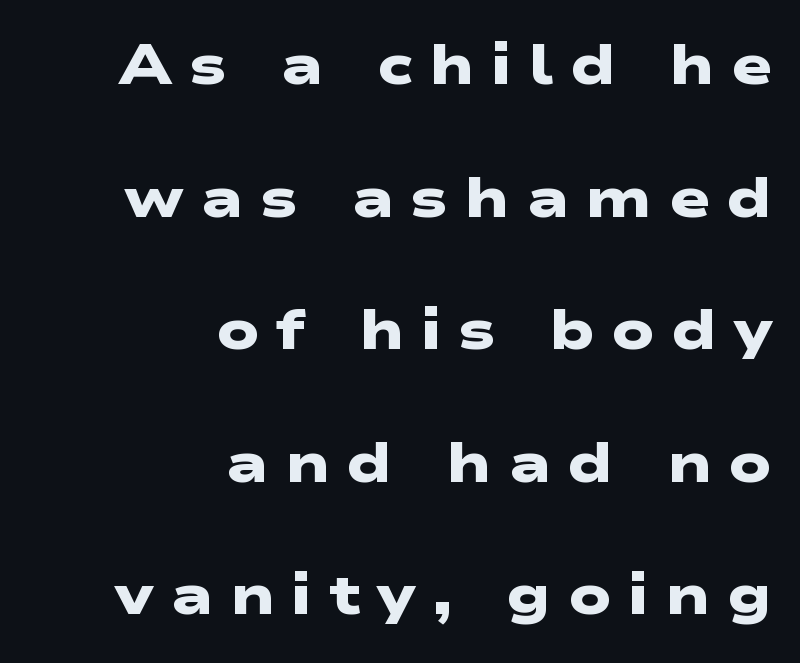
The image shows 55 px heavy, wide sans-serif type; set right-aligned, loose line spacing (2.41x), unusually wide letter spacing (+0.3 em), not underlined; low stroke contrast and a medium x-height.
